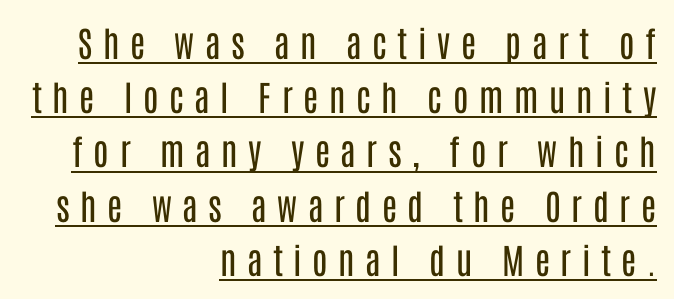
{"serif": "no", "italic": "no", "bold": "no", "weight": "regular", "width": "condensed", "stroke_contrast": "low", "x_height": "large", "monospaced": "no", "underline": "yes", "align": "right", "line_spacing": "normal", "line_spacing_ratio": 1.55, "letter_spacing": "wide", "letter_spacing_em": 0.3, "glyph_px": 35}
